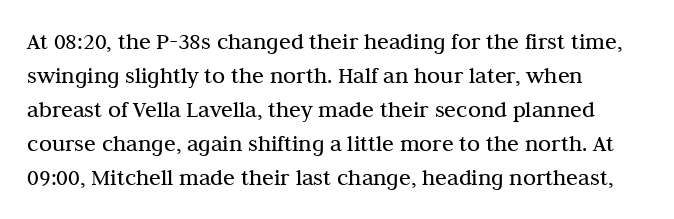
The image shows 24 px text type, upright; set left-aligned, normal line spacing (1.42x), normal letter spacing, not underlined.
